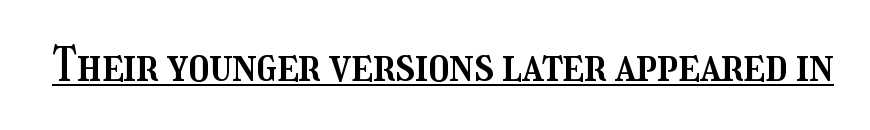
{"italic": "no", "width": "condensed", "stroke_contrast": "medium", "x_height": "medium", "monospaced": "no", "underline": "yes", "letter_spacing": "normal", "letter_spacing_em": 0.0, "glyph_px": 46}
